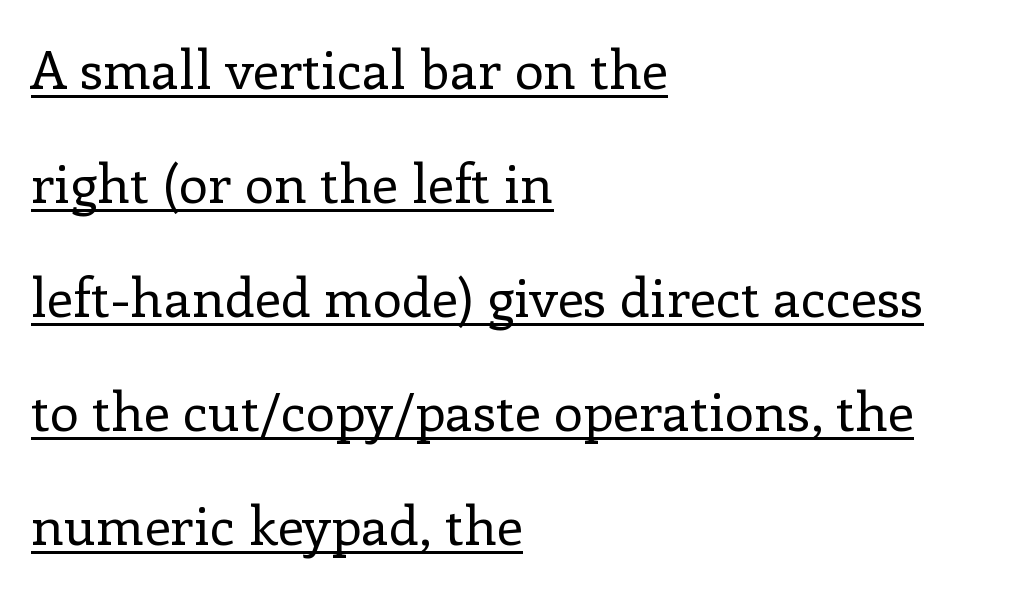
{"serif": "yes", "italic": "no", "bold": "no", "weight": "regular", "width": "normal", "stroke_contrast": "low", "x_height": "medium", "monospaced": "no", "underline": "yes", "align": "left", "line_spacing": "loose", "line_spacing_ratio": 2.15, "letter_spacing": "normal", "letter_spacing_em": 0.0, "glyph_px": 53}
